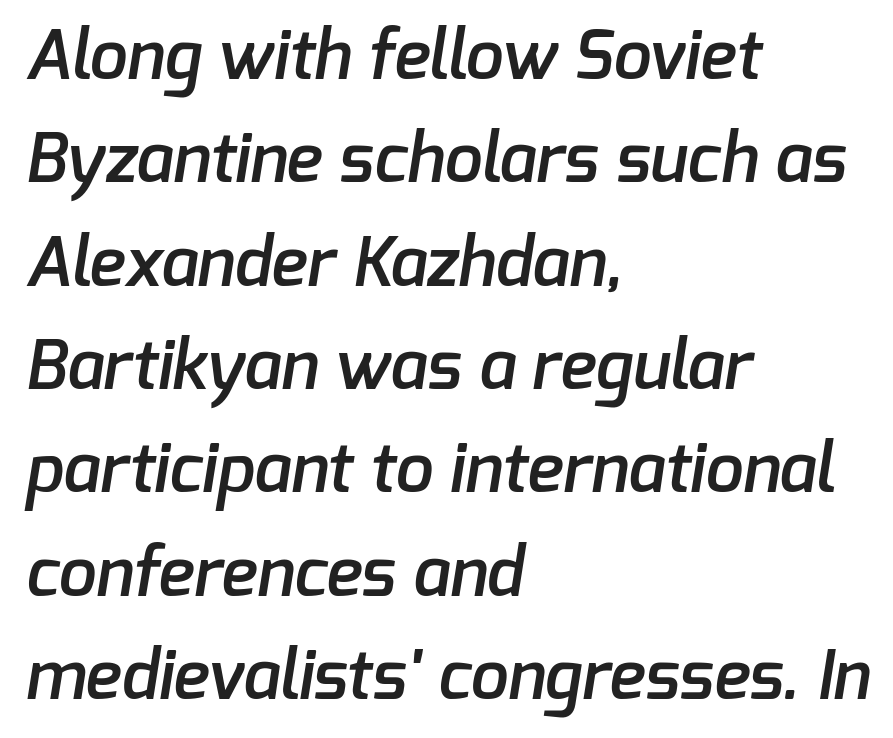
Q: Is the text bold? A: Semi-bold.
Q: Is the typeface a serif or a sans-serif typeface? A: Sans-serif.
Q: Is the text underlined? A: No.
Q: How is the paragraph aligned? A: Left-aligned.
Q: Is the spacing between letters normal or unusually wide? A: Normal.
Q: Is the spacing between lines tight, normal or loose? A: Normal.
Q: Width (condensed, normal, or wide)? A: Normal.
Q: Stroke contrast? A: Low.
Q: x-height? A: Medium.
Q: Monospaced? A: No.
